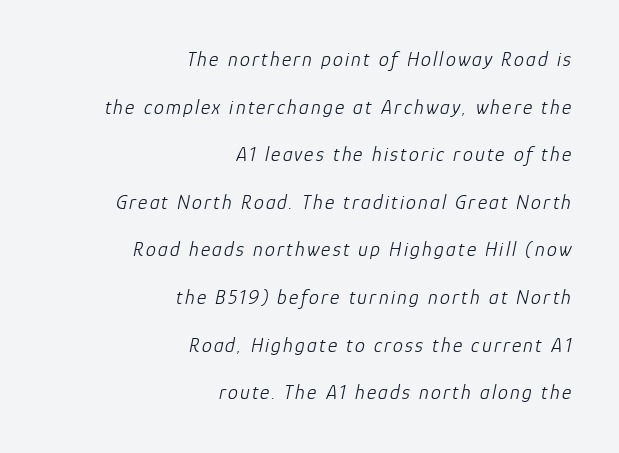
Caption: multi-line text, flush right, ragged left. The designer dialed line spacing up above the default. The passage shown is not bold in any degree. Decoration check: the copy has no underline.
